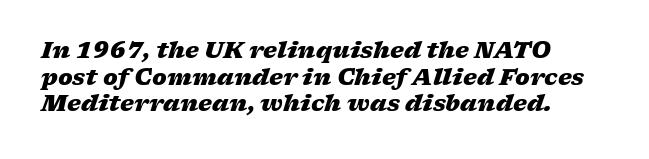
The image shows 22 px bold type, italic (leaning right); set left-aligned, line spacing 1.21x, normal letter spacing, not underlined.
